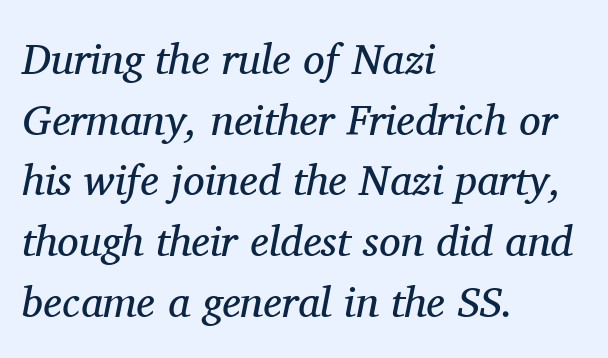
Q: Is the text bold? A: No.
Q: Is the text italic (slanted)? A: Yes, it leans right by about 11 degrees.
Q: Is the typeface a serif or a sans-serif typeface? A: Serif.
Q: Is the text underlined? A: No.
Q: How is the paragraph aligned? A: Left-aligned.
Q: Is the spacing between letters normal or unusually wide? A: Normal.
Q: Is the spacing between lines tight, normal or loose? A: Normal.
Q: Width (condensed, normal, or wide)? A: Normal.
Q: Stroke contrast? A: Medium.
Q: x-height? A: Medium.
Q: Monospaced? A: No.
